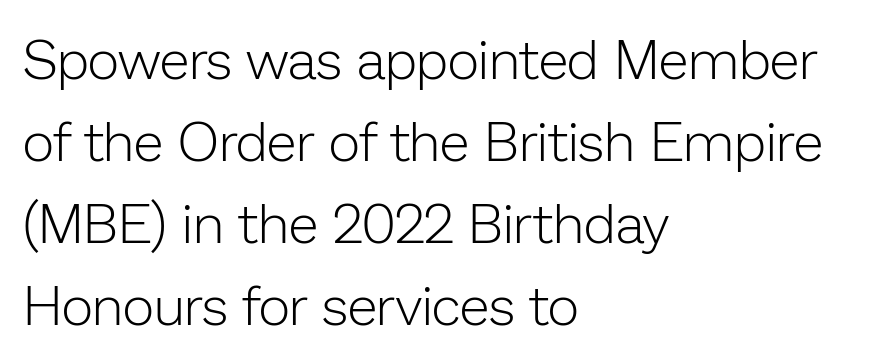
{"serif": "no", "italic": "no", "bold": "no", "weight": "light", "width": "normal", "stroke_contrast": "low", "x_height": "medium", "monospaced": "no", "underline": "no", "align": "left", "line_spacing": "normal", "line_spacing_ratio": 1.49, "letter_spacing": "normal", "letter_spacing_em": 0.0, "glyph_px": 55}
